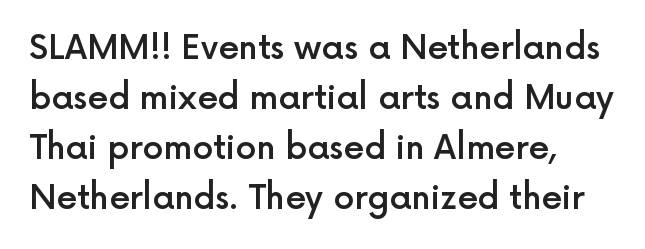
The specimen reads as upright at a glance. Every row of glyphs begins at an identical x-position on the left. Vertical spacing — default. Serifs: no, the terminals of the letterforms are clean.
